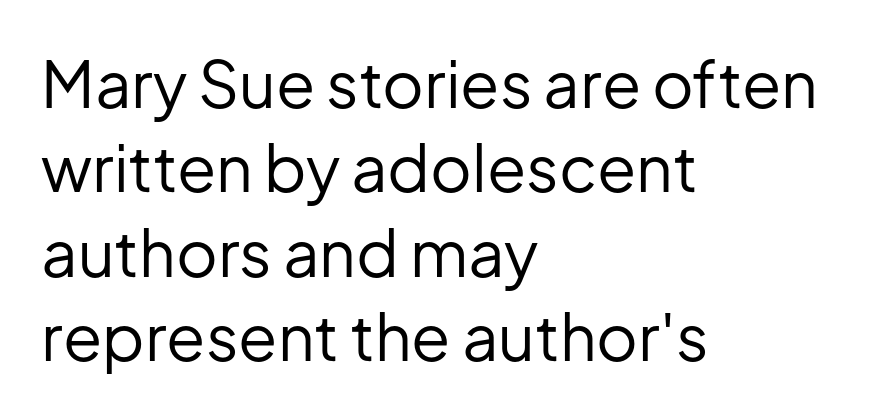
{"serif": "no", "italic": "no", "bold": "no", "weight": "regular", "width": "normal", "stroke_contrast": "low", "x_height": "medium", "monospaced": "no", "underline": "no", "align": "left", "line_spacing": "normal", "line_spacing_ratio": 1.32, "letter_spacing": "normal", "letter_spacing_em": 0.0, "glyph_px": 64}
